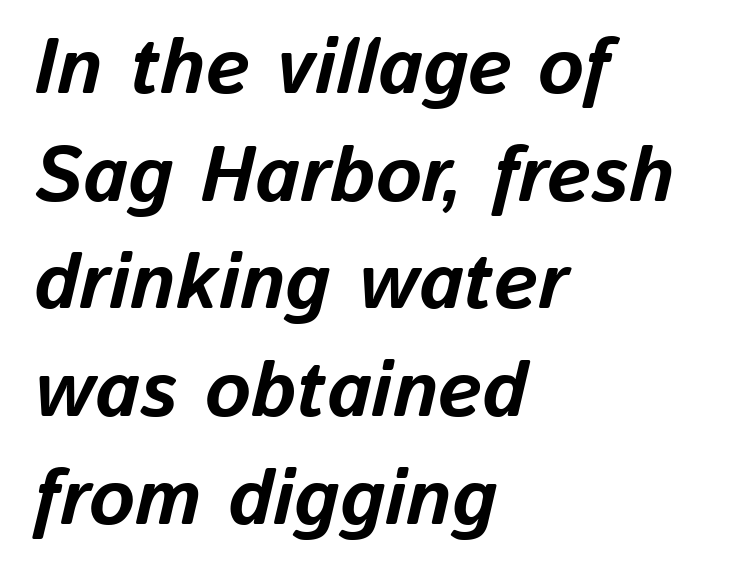
{"italic": "yes", "lean": "right", "slant_degrees": 13, "bold": "yes", "weight": "bold", "width": "normal", "stroke_contrast": "low", "x_height": "medium", "monospaced": "no", "underline": "no", "align": "left", "line_spacing": "normal", "line_spacing_ratio": 1.38, "letter_spacing": "normal", "letter_spacing_em": 0.0, "glyph_px": 78}
